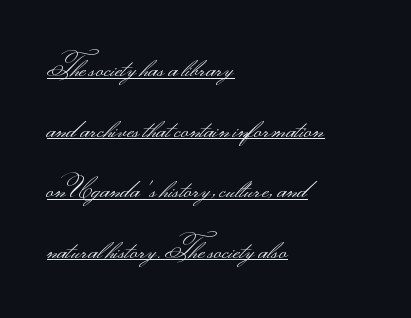
The image shows 26 px text type; set left-aligned, loose line spacing (2.33x), normal letter spacing, underlined.
